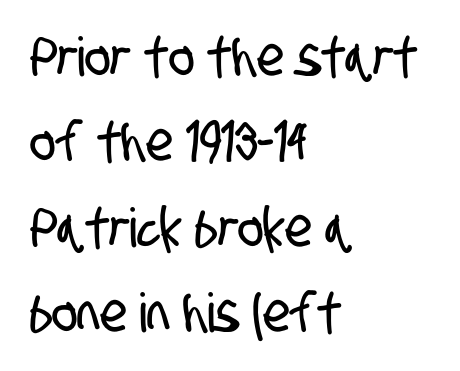
{"serif": "no", "width": "condensed", "stroke_contrast": "low", "x_height": "large", "monospaced": "no", "underline": "no", "align": "left", "line_spacing": "normal", "line_spacing_ratio": 1.58, "letter_spacing": "normal", "letter_spacing_em": 0.0, "glyph_px": 54}
